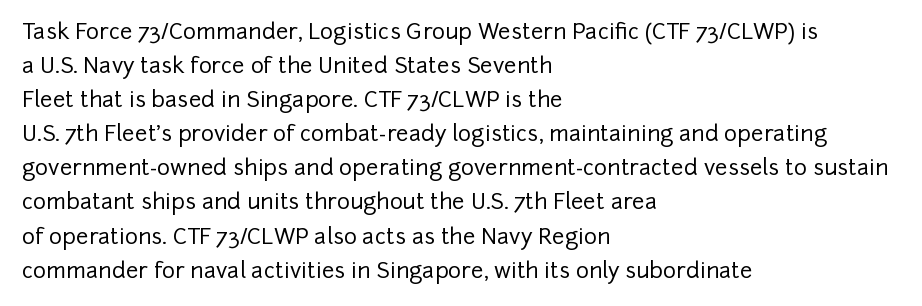
{"italic": "no", "underline": "no", "align": "left", "line_spacing": "normal", "line_spacing_ratio": 1.55, "letter_spacing": "normal", "letter_spacing_em": 0.0, "glyph_px": 22}
